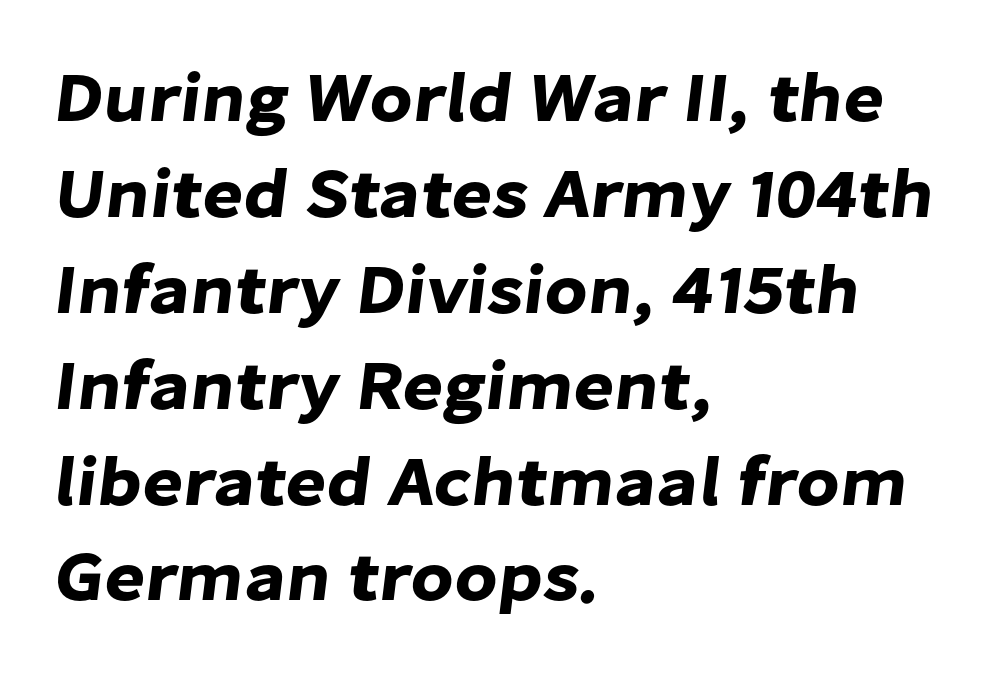
The letterforms sit shoulder to shoulder at normal distance. Think of a printed novel: that variable character pitch is what you see here. Reading down the block, your eye returns to a fixed left position each line. Has an underline been added? It has not.
